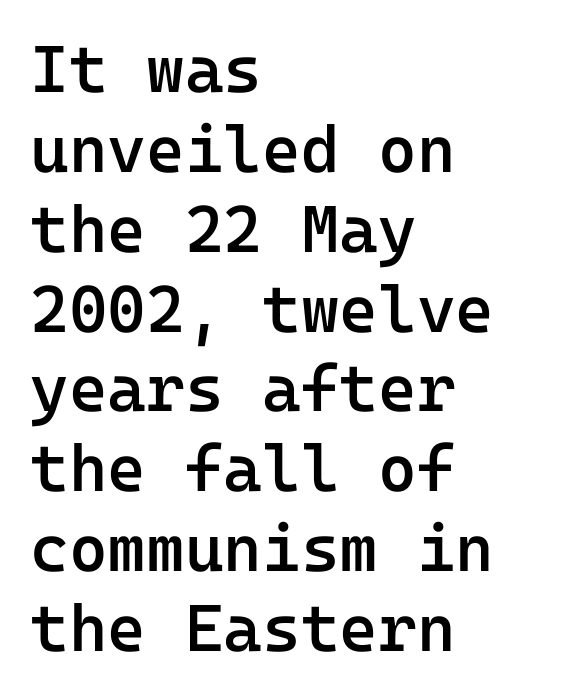
{"serif": "no", "italic": "no", "bold": "semi", "weight": "semibold", "width": "normal", "stroke_contrast": "low", "x_height": "medium", "monospaced": "yes", "underline": "no", "align": "left", "line_spacing_ratio": 1.21, "letter_spacing": "normal", "letter_spacing_em": 0.0, "glyph_px": 66}
